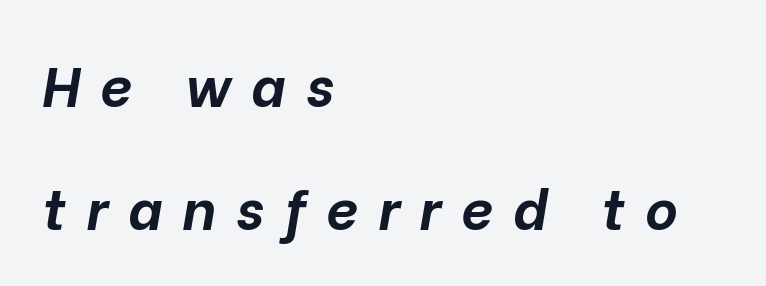
Q: Is the text bold? A: Yes.
Q: Is the text italic (slanted)? A: Yes, it leans right by about 10 degrees.
Q: Is the text underlined? A: No.
Q: How is the paragraph aligned? A: Left-aligned.
Q: Is the spacing between letters normal or unusually wide? A: Unusually wide.
Q: Is the spacing between lines tight, normal or loose? A: Loose.
Q: Width (condensed, normal, or wide)? A: Normal.
Q: Stroke contrast? A: Low.
Q: x-height? A: Medium.
Q: Monospaced? A: No.
